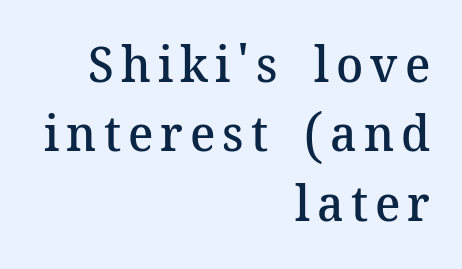
The rendering uses a semibold face; strokes are thickened but not to full bold. The type sits square on the baseline with zero lean. This sample uses a serif face. The face used here is proportionally spaced, like ordinary book or web type.
